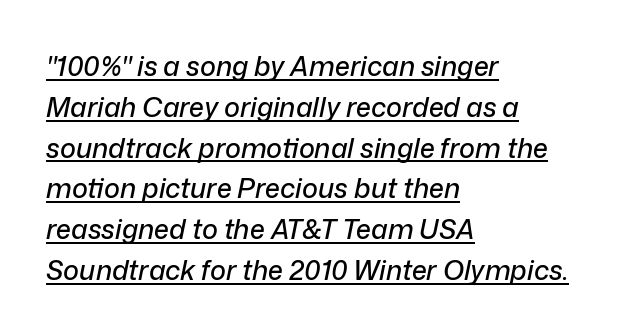
The image shows 27 px text type, italic (leaning right); set left-aligned, normal line spacing (1.51x), normal letter spacing, underlined.
